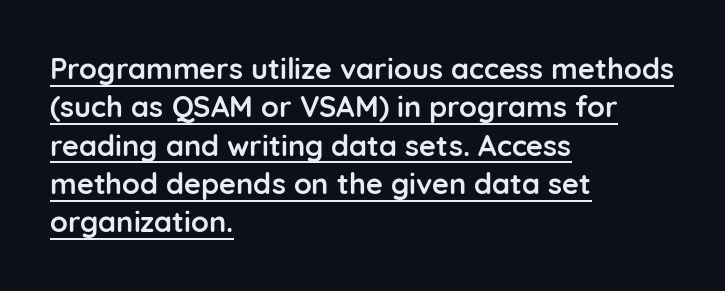
This rendering employs a face without finishing strokes, i.e., a sans-serif. Compared with a centered layout, this one pins lines to the left instead. This is underlined copy, the kind a proofreader might mark for attention. If you measured baseline to baseline, you'd find a middling distance.
